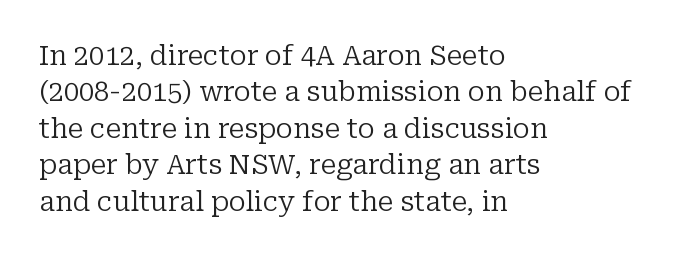
{"italic": "no", "bold": "no", "underline": "no", "align": "left", "line_spacing": "normal", "line_spacing_ratio": 1.35, "letter_spacing": "normal", "letter_spacing_em": 0.0, "glyph_px": 27}
